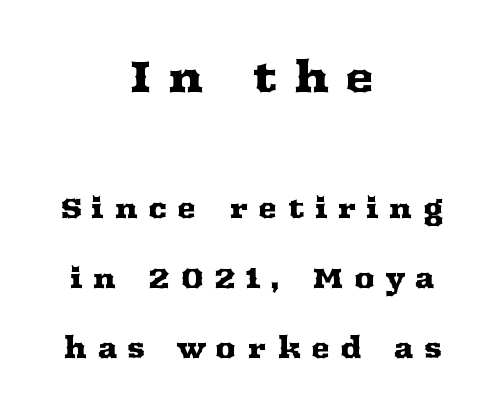
Q: Is the text italic (slanted)? A: No, it is upright.
Q: Is the typeface a serif or a sans-serif typeface? A: Serif.
Q: Is the text underlined? A: No.
Q: How is the paragraph aligned? A: Centered.
Q: Is the spacing between letters normal or unusually wide? A: Unusually wide.
Q: Is the spacing between lines tight, normal or loose? A: Loose.
Q: Which block of text is set in a larger size, the first (top) or the second (bottom)? A: The first (top) one.
Q: Width (condensed, normal, or wide)? A: Wide.
Q: Stroke contrast? A: Medium.
Q: x-height? A: Medium.
Q: Monospaced? A: No.
